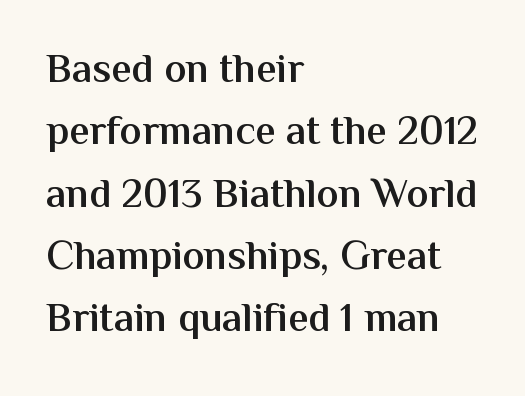
The image shows 41 px semibold sans-serif type, upright; set left-aligned, normal line spacing (1.52x), normal letter spacing, not underlined; medium stroke contrast and a medium x-height.
